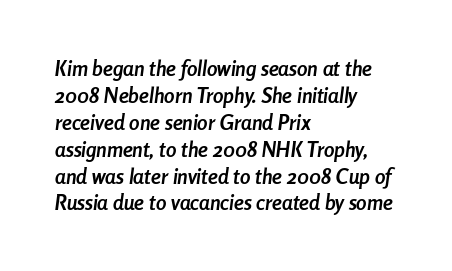
{"italic": "yes", "lean": "right", "slant_degrees": 8, "bold": "yes", "underline": "no", "align": "left", "line_spacing": "normal", "line_spacing_ratio": 1.28, "letter_spacing": "normal", "letter_spacing_em": 0.0, "glyph_px": 21}
